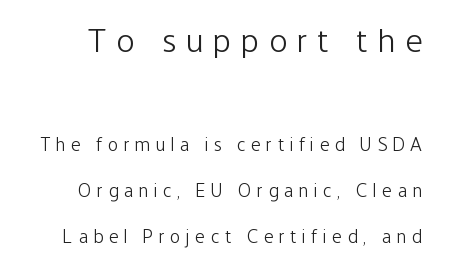
The image shows 34 px light, condensed sans-serif type, upright; set loose line spacing (2.43x), unusually wide letter spacing (+0.3 em), not underlined; the first (top) block is 1.79x larger; low stroke contrast and a medium x-height.
